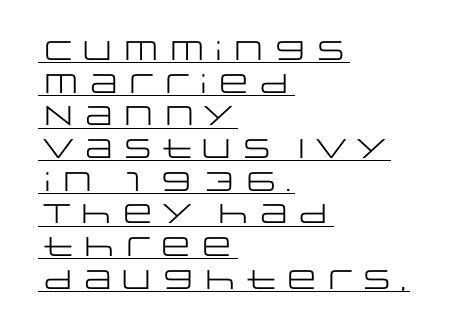
{"italic": "no", "bold": "no", "underline": "yes", "align": "left", "line_spacing_ratio": 1.21, "letter_spacing": "normal", "letter_spacing_em": 0.0, "glyph_px": 27}
